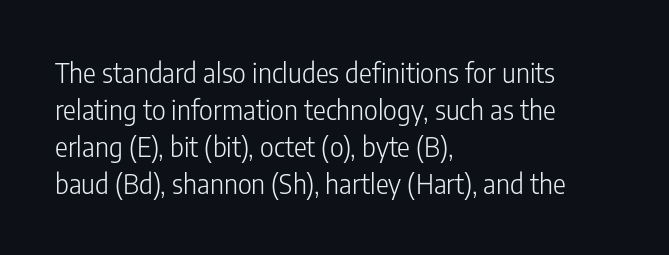
Reading down the block, your eye returns to a fixed left position each line. Tall strokes in this sample are plumb rather than angled. The rendering uses a moderate line-height, typical for paragraphs. This is not heavy type; no bold has been used. Any mark beneath the type? The region is blank. Each word holds together tightly as a unit, with standard inter-letter gaps.
